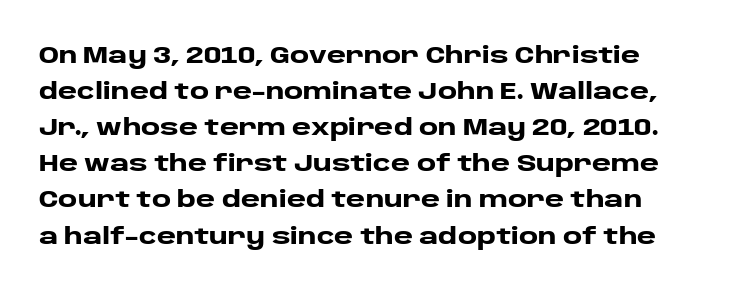
Q: Is the text bold? A: Yes.
Q: Is the text italic (slanted)? A: No, it is upright.
Q: Is the text underlined? A: No.
Q: Is the spacing between letters normal or unusually wide? A: Normal.
Q: Is the spacing between lines tight, normal or loose? A: Normal.
